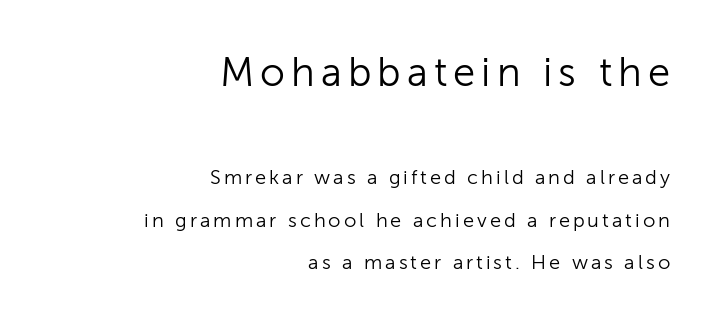
The image shows 40 px light sans-serif type, upright; set right-aligned, loose line spacing (2.13x), not underlined; the first (top) block is 2.0x larger; low stroke contrast and a medium x-height.
